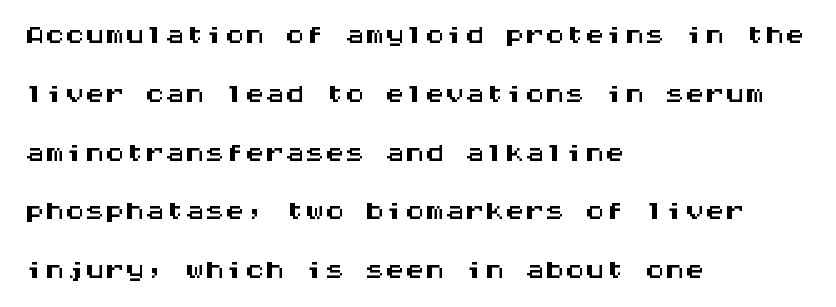
{"serif": "no", "italic": "no", "width": "wide", "stroke_contrast": "medium", "x_height": "large", "monospaced": "yes", "underline": "no", "align": "left", "line_spacing": "normal", "line_spacing_ratio": 1.47, "letter_spacing": "normal", "letter_spacing_em": 0.0, "glyph_px": 40}
